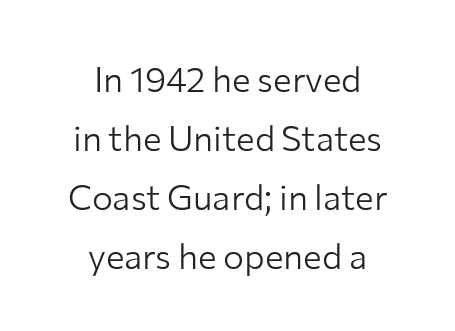
{"serif": "no", "italic": "no", "bold": "no", "weight": "light", "width": "normal", "stroke_contrast": "low", "x_height": "medium", "monospaced": "no", "underline": "no", "align": "center", "line_spacing": "normal", "line_spacing_ratio": 1.69, "letter_spacing": "normal", "letter_spacing_em": 0.0, "glyph_px": 35}
